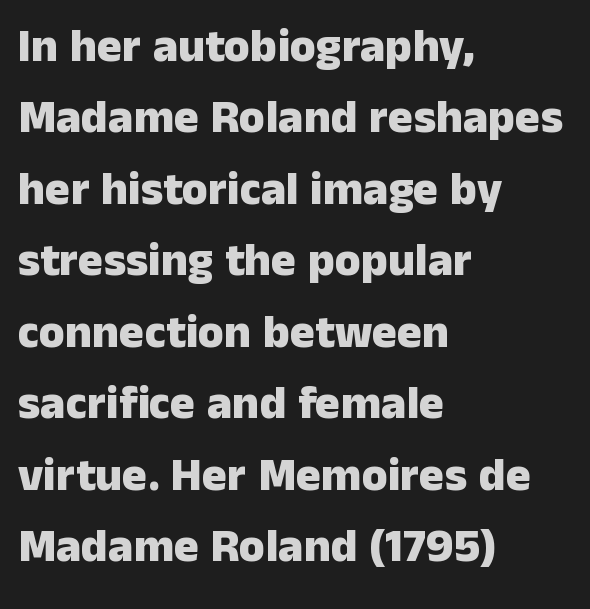
{"serif": "no", "italic": "no", "bold": "yes", "weight": "heavy", "width": "normal", "stroke_contrast": "low", "x_height": "medium", "monospaced": "no", "underline": "no", "align": "left", "line_spacing": "normal", "line_spacing_ratio": 1.52, "letter_spacing": "normal", "letter_spacing_em": 0.0, "glyph_px": 47}
